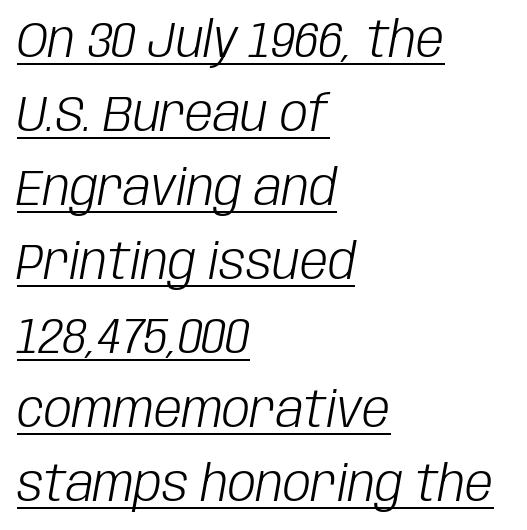
Each word holds together tightly as a unit, with standard inter-letter gaps. This sample is left-justified, so line endings fall wherever the words run out. The typography opts for an oblique posture over an upright one. Glance below the letters and you will spot a drawn line. The lines sit at an ordinary, default distance from one another. Each letter keeps its own natural width here, so spacing adapts to shape.
